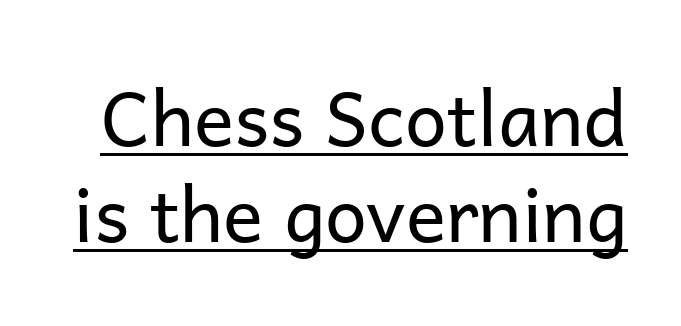
{"serif": "no", "italic": "no", "bold": "no", "weight": "regular", "width": "normal", "stroke_contrast": "low", "x_height": "medium", "monospaced": "no", "underline": "yes", "line_spacing": "normal", "line_spacing_ratio": 1.28, "letter_spacing": "normal", "letter_spacing_em": 0.0, "glyph_px": 75}
